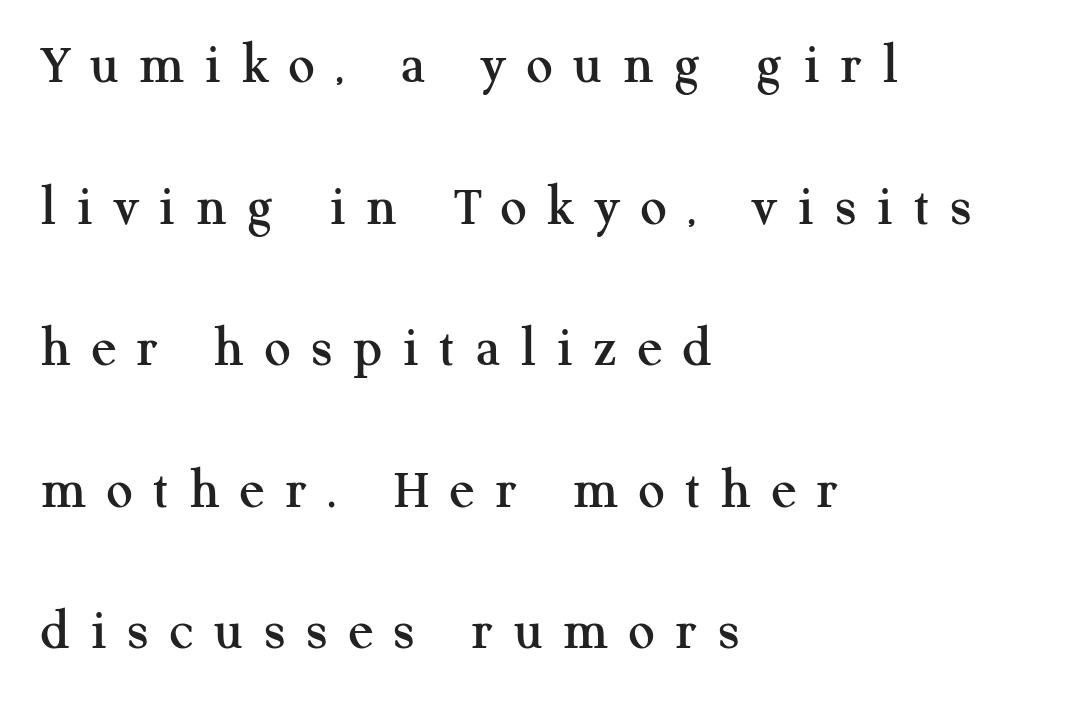
The image shows 58 px serif type, upright; set left-aligned, loose line spacing (2.44x), unusually wide letter spacing (+0.36 em), not underlined; medium stroke contrast and a medium x-height.
